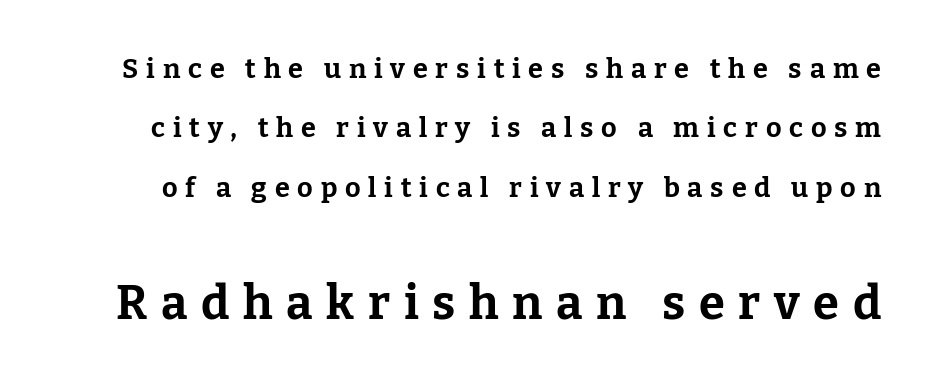
Q: Is the text bold? A: Yes.
Q: Is the text italic (slanted)? A: No, it is upright.
Q: Is the typeface a serif or a sans-serif typeface? A: Serif.
Q: Is the text underlined? A: No.
Q: Is the spacing between letters normal or unusually wide? A: Unusually wide.
Q: Is the spacing between lines tight, normal or loose? A: Loose.
Q: Which block of text is set in a larger size, the first (top) or the second (bottom)? A: The second (bottom) one.
Q: Width (condensed, normal, or wide)? A: Normal.
Q: Stroke contrast? A: Low.
Q: x-height? A: Medium.
Q: Monospaced? A: No.
